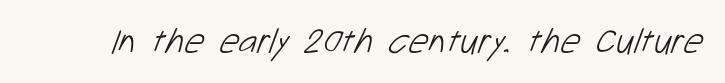
{"serif": "no", "bold": "no", "weight": "light", "width": "normal", "stroke_contrast": "low", "x_height": "medium", "monospaced": "no", "underline": "no", "letter_spacing": "normal", "letter_spacing_em": 0.0, "glyph_px": 35}
